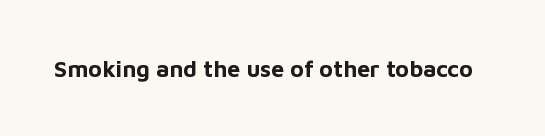
Q: Is the text bold? A: Yes.
Q: Is the text italic (slanted)? A: No, it is upright.
Q: Is the text underlined? A: No.
Q: Is the spacing between letters normal or unusually wide? A: Normal.
